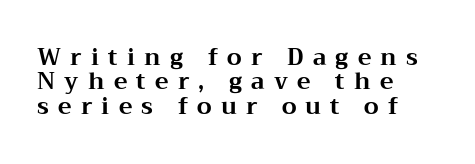
Strong, thick strokes mark this as bold type. Here the glyphs are tracked loosely, breaking word shapes into spaced letters. The foot of each line stays bare and open. The rendering anchors every line to the left-hand side.
